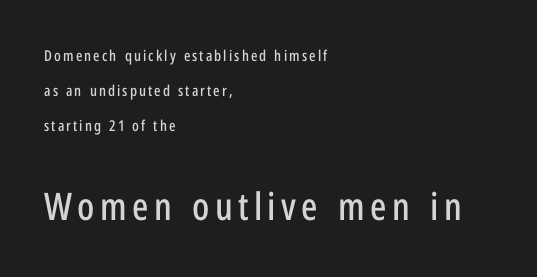
Q: Is the text italic (slanted)? A: No, it is upright.
Q: Is the typeface a serif or a sans-serif typeface? A: Sans-serif.
Q: Is the text underlined? A: No.
Q: How is the paragraph aligned? A: Left-aligned.
Q: Is the spacing between lines tight, normal or loose? A: Loose.
Q: Which block of text is set in a larger size, the first (top) or the second (bottom)? A: The second (bottom) one.
Q: Width (condensed, normal, or wide)? A: Condensed.
Q: Stroke contrast? A: Low.
Q: x-height? A: Medium.
Q: Monospaced? A: No.
